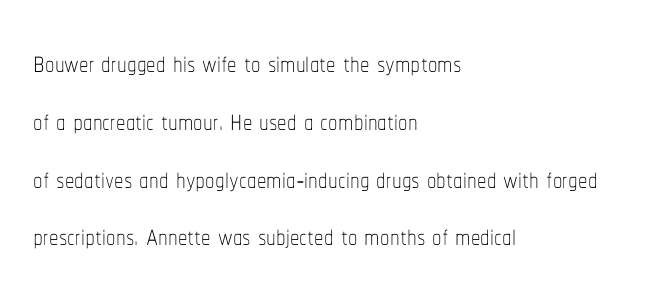
The image shows 38 px thin, condensed type, upright; set left-aligned, normal line spacing (1.52x), normal letter spacing, not underlined; low stroke contrast and a medium x-height.
